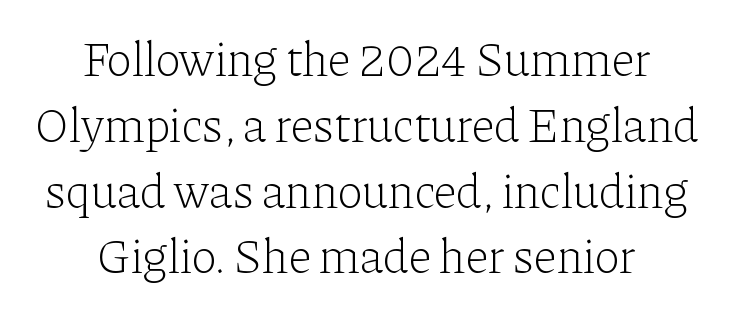
The image shows 48 px light serif type, upright; set centered, normal line spacing (1.37x), normal letter spacing, not underlined; low stroke contrast and a medium x-height.
